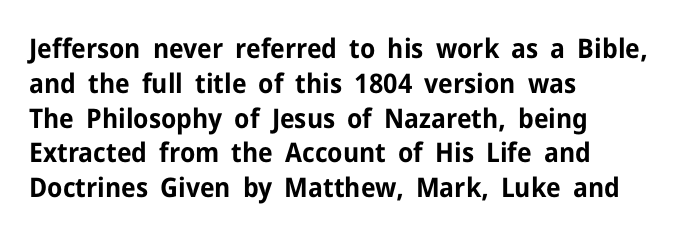
{"italic": "no", "bold": "yes", "underline": "no", "align": "left", "line_spacing": "normal", "line_spacing_ratio": 1.29, "letter_spacing": "normal", "letter_spacing_em": 0.0, "glyph_px": 27}
